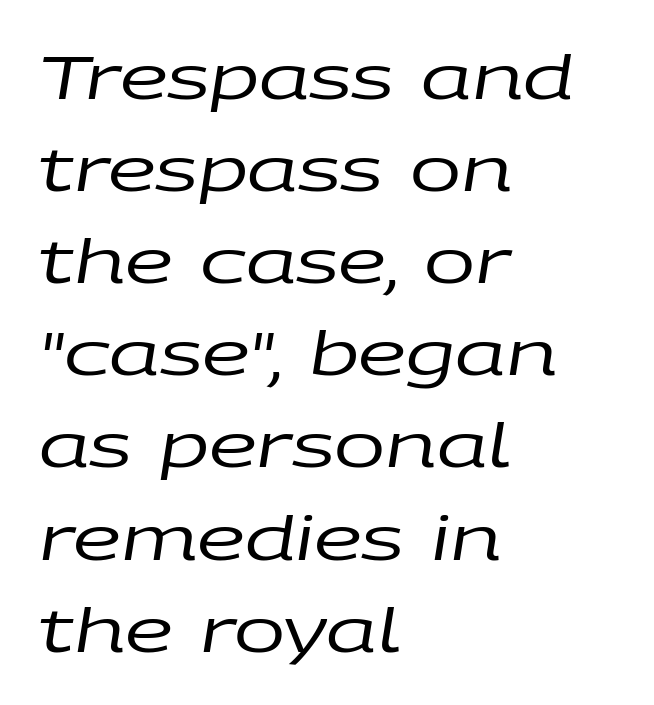
{"italic": "yes", "lean": "right", "slant_degrees": 9, "bold": "no", "weight": "regular", "width": "wide", "stroke_contrast": "low", "x_height": "large", "monospaced": "no", "underline": "no", "align": "left", "line_spacing": "normal", "line_spacing_ratio": 1.51, "letter_spacing": "normal", "letter_spacing_em": 0.0, "glyph_px": 61}
